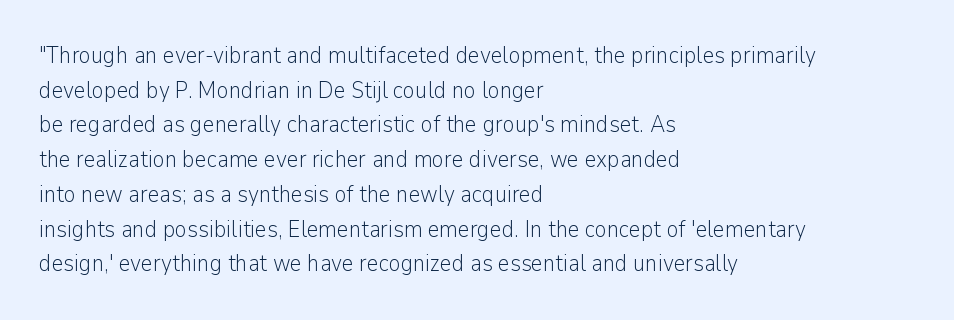
The image shows 23 px text type, upright; set left-aligned, normal line spacing (1.51x), normal letter spacing, not underlined.
